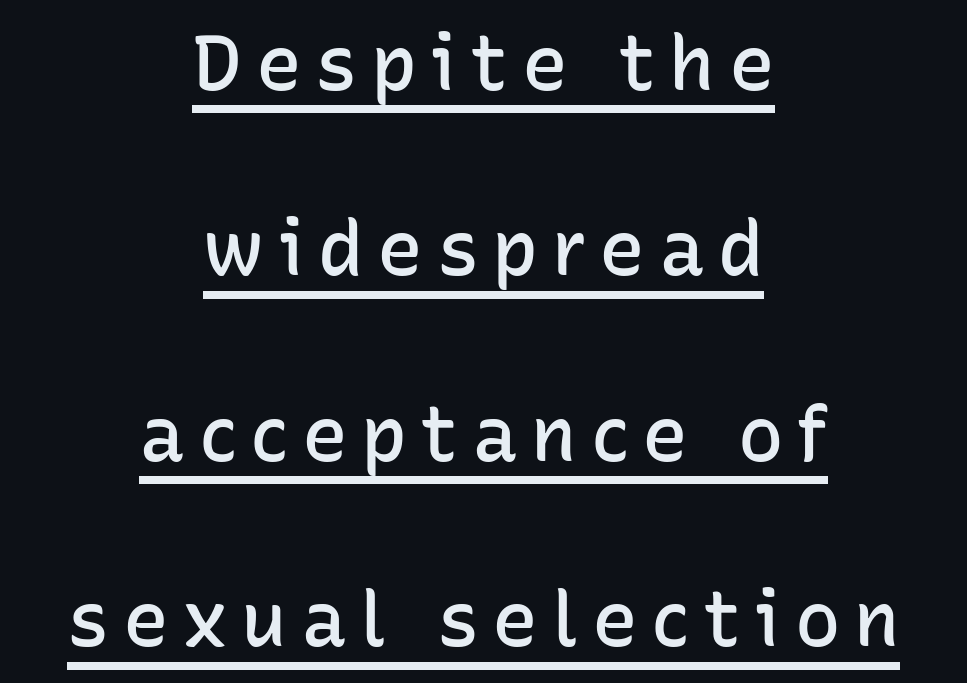
{"serif": "no", "italic": "no", "bold": "semi", "weight": "semibold", "width": "normal", "stroke_contrast": "low", "x_height": "medium", "monospaced": "no", "underline": "yes", "align": "center", "line_spacing": "loose", "line_spacing_ratio": 2.44, "glyph_px": 76}
